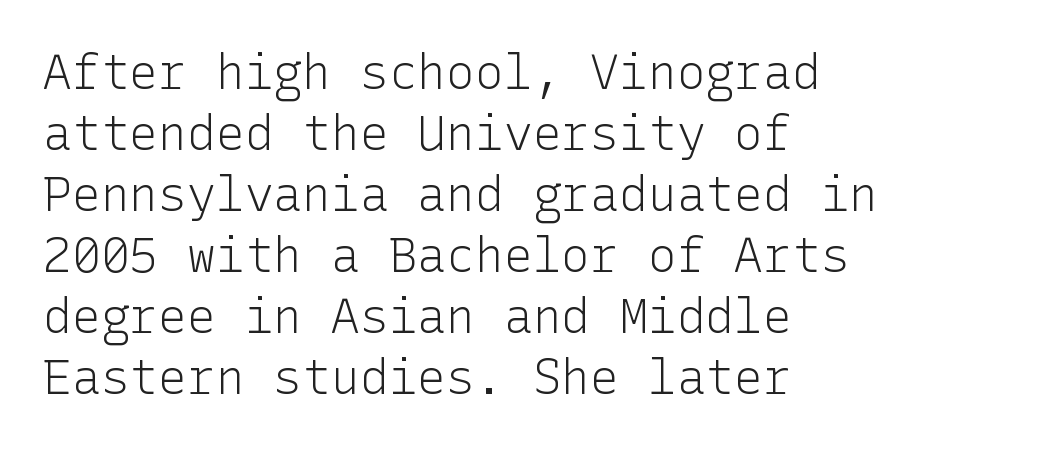
Q: Is the text bold? A: No.
Q: Is the text italic (slanted)? A: No, it is upright.
Q: Is the typeface a serif or a sans-serif typeface? A: Sans-serif.
Q: Is the text underlined? A: No.
Q: How is the paragraph aligned? A: Left-aligned.
Q: Is the spacing between letters normal or unusually wide? A: Normal.
Q: Is the spacing between lines tight, normal or loose? A: Normal.
Q: Width (condensed, normal, or wide)? A: Normal.
Q: Stroke contrast? A: Low.
Q: x-height? A: Medium.
